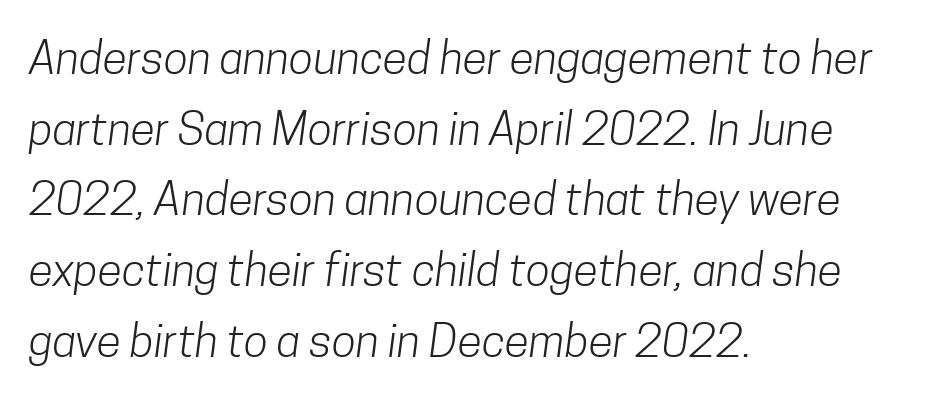
Compared with typical paragraphs, the rows here are spaced about the same. The cut favours lightness, reaching ordinary text weight at its darkest. Honestly, the letter spacing is just normal — you wouldn't notice it. Teacher's note: observe the even left margin — that is flush-left alignment. Regarding serifs, this sample does without them.
